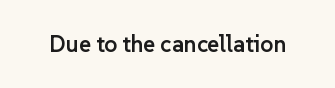
The image shows 23 px text type, upright; set normal letter spacing, not underlined.
